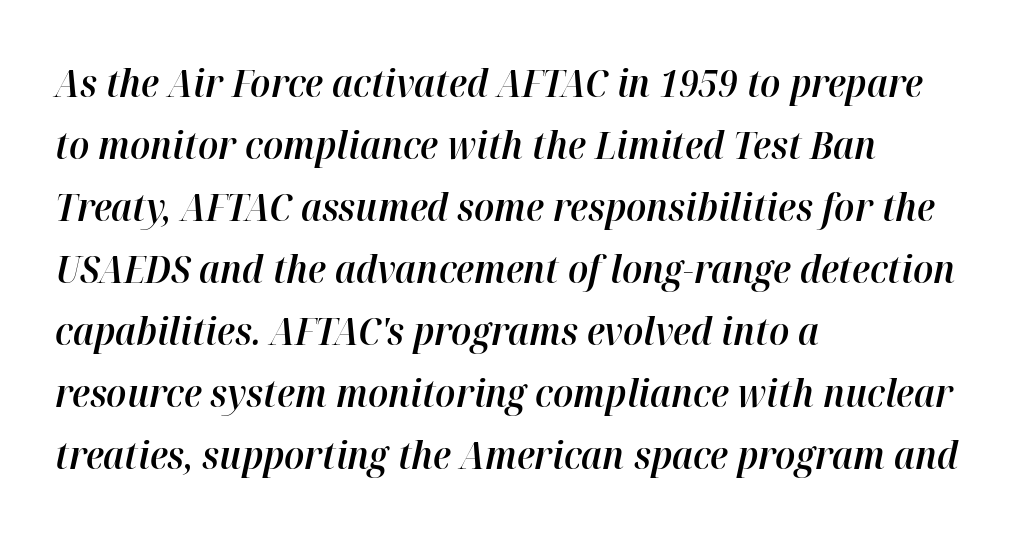
{"italic": "yes", "lean": "right", "slant_degrees": 12, "bold": "semi", "weight": "semibold", "width": "normal", "stroke_contrast": "high", "x_height": "medium", "monospaced": "no", "underline": "no", "align": "left", "line_spacing": "normal", "line_spacing_ratio": 1.59, "letter_spacing": "normal", "letter_spacing_em": 0.0, "glyph_px": 39}
